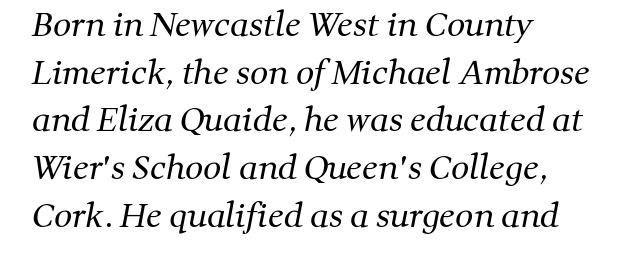
{"serif": "yes", "bold": "no", "weight": "regular", "width": "normal", "stroke_contrast": "medium", "x_height": "medium", "monospaced": "no", "underline": "no", "align": "left", "line_spacing": "normal", "line_spacing_ratio": 1.49, "letter_spacing": "normal", "letter_spacing_em": 0.0, "glyph_px": 32}
